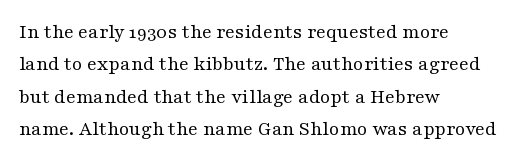
Words float on clear page, feet unadorned. Letters have the restrained weight of plain body copy at most. Horizontal alignment here is leftward, the default for most running prose. Whoever set this chose a conventional vertical rhythm. This sample uses an upright cut, with every glyph sitting square on the baseline.
